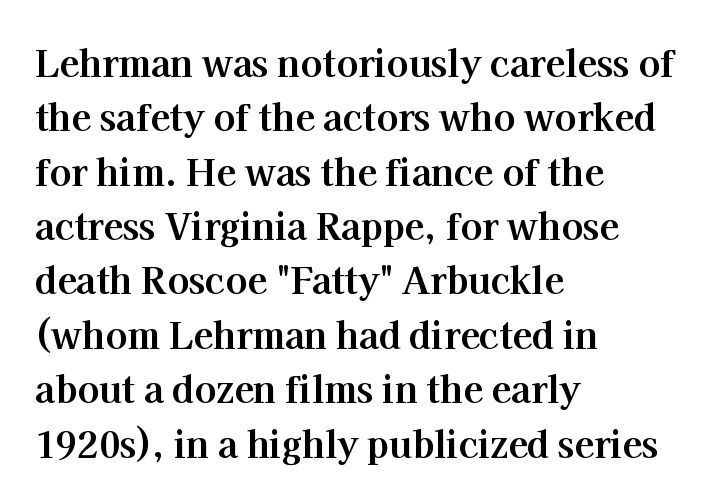
Q: Is the text bold? A: Yes.
Q: Is the text italic (slanted)? A: No, it is upright.
Q: Is the typeface a serif or a sans-serif typeface? A: Serif.
Q: Is the text underlined? A: No.
Q: How is the paragraph aligned? A: Left-aligned.
Q: Is the spacing between letters normal or unusually wide? A: Normal.
Q: Is the spacing between lines tight, normal or loose? A: Normal.
Q: Width (condensed, normal, or wide)? A: Normal.
Q: Stroke contrast? A: High.
Q: x-height? A: Medium.
Q: Monospaced? A: No.
